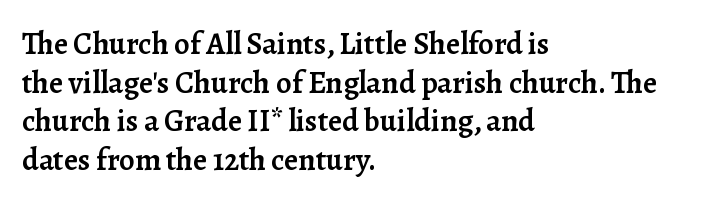
Q: Is the text bold? A: Semi-bold.
Q: Is the text italic (slanted)? A: No, it is upright.
Q: Is the typeface a serif or a sans-serif typeface? A: Serif.
Q: Is the text underlined? A: No.
Q: How is the paragraph aligned? A: Left-aligned.
Q: Is the spacing between letters normal or unusually wide? A: Normal.
Q: Is the spacing between lines tight, normal or loose? A: Normal.
Q: Width (condensed, normal, or wide)? A: Normal.
Q: Stroke contrast? A: Low.
Q: x-height? A: Medium.
Q: Monospaced? A: No.
